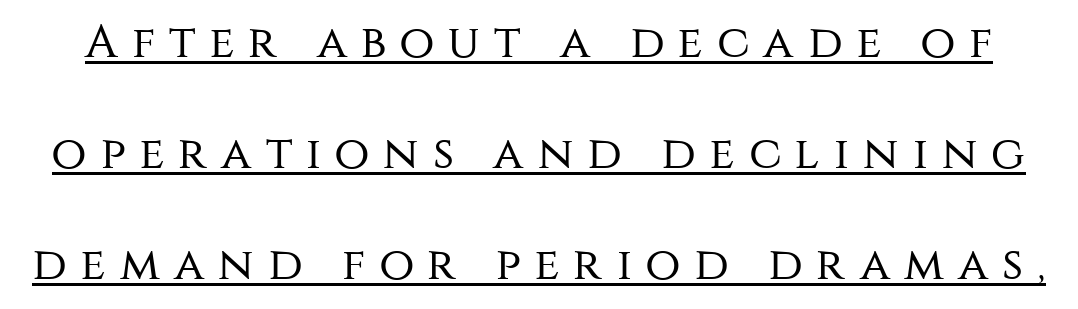
{"serif": "no", "italic": "no", "bold": "no", "weight": "regular", "width": "normal", "stroke_contrast": "medium", "x_height": "large", "monospaced": "no", "underline": "yes", "line_spacing": "loose", "line_spacing_ratio": 2.41, "letter_spacing": "wide", "letter_spacing_em": 0.3, "glyph_px": 46}
